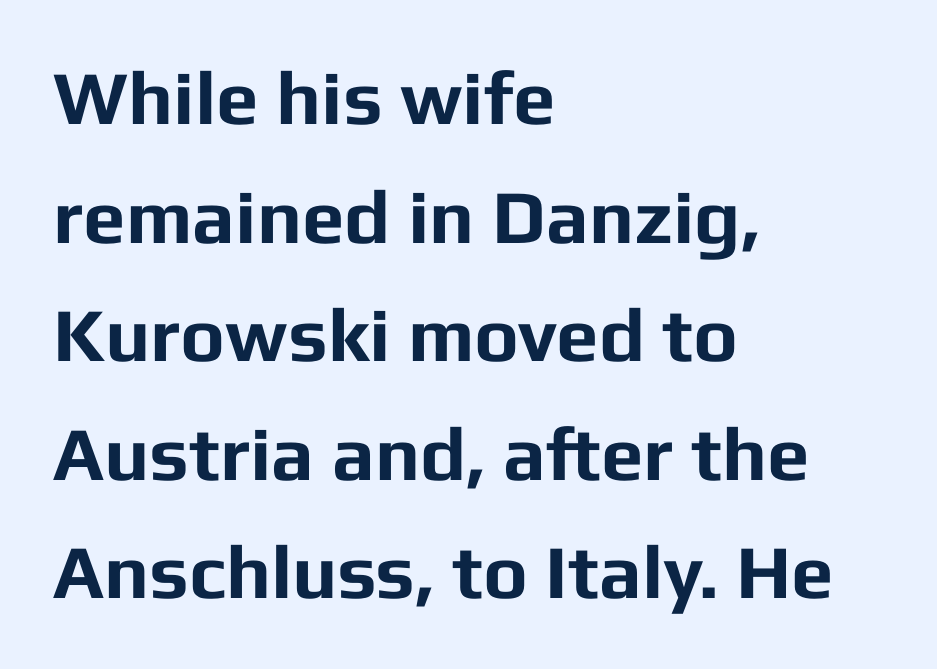
Is this a fixed-width face? No — the glyphs have proportional, varying widths. In terms of letterspacing, this is plain default setting. A student would call this left alignment; a typographer would say flush left, rag right. Strong, thick strokes mark this as bold type. The space beneath each line is pristine and unruled.
